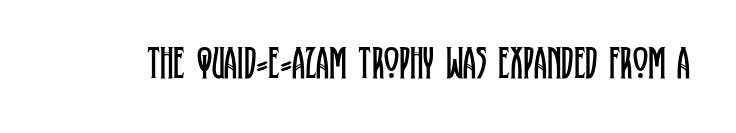
Q: Is the text bold? A: No.
Q: Is the text italic (slanted)? A: No, it is upright.
Q: Is the typeface a serif or a sans-serif typeface? A: Serif.
Q: Is the text underlined? A: No.
Q: Is the spacing between letters normal or unusually wide? A: Normal.
Q: Width (condensed, normal, or wide)? A: Condensed.
Q: Stroke contrast? A: Low.
Q: x-height? A: Large.
Q: Monospaced? A: No.
